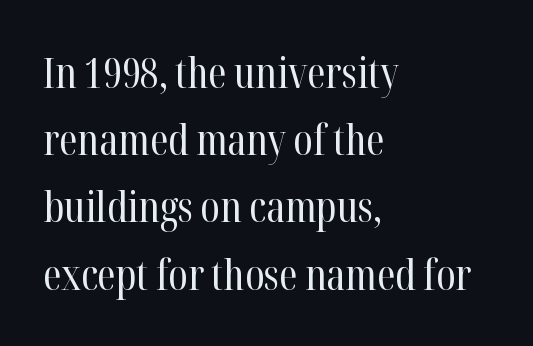
The paragraph has a hard left edge and a soft right edge. The font family rendered here belongs to the serif group. The specimen omits any rule beneath the text block's lines. The space between consecutive lines is moderate. A typesetter would call this zero additional tracking.
